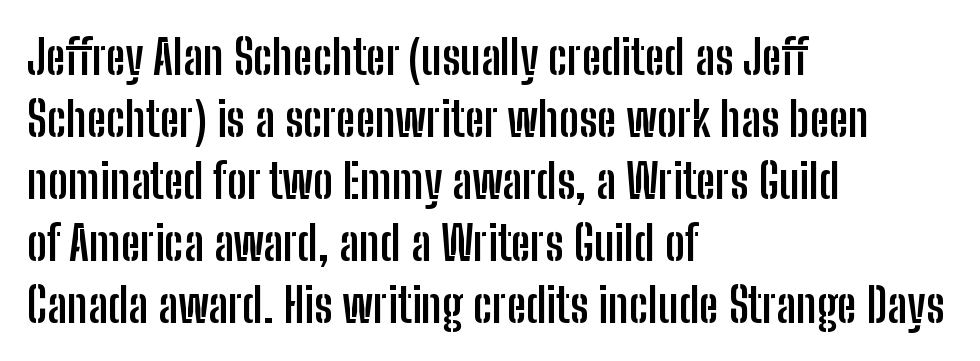
Q: Is the text bold? A: Yes.
Q: Is the text italic (slanted)? A: No, it is upright.
Q: Is the typeface a serif or a sans-serif typeface? A: Sans-serif.
Q: Is the text underlined? A: No.
Q: How is the paragraph aligned? A: Left-aligned.
Q: Is the spacing between letters normal or unusually wide? A: Normal.
Q: Is the spacing between lines tight, normal or loose? A: Normal.
Q: Width (condensed, normal, or wide)? A: Condensed.
Q: Stroke contrast? A: Low.
Q: x-height? A: Medium.
Q: Monospaced? A: No.
